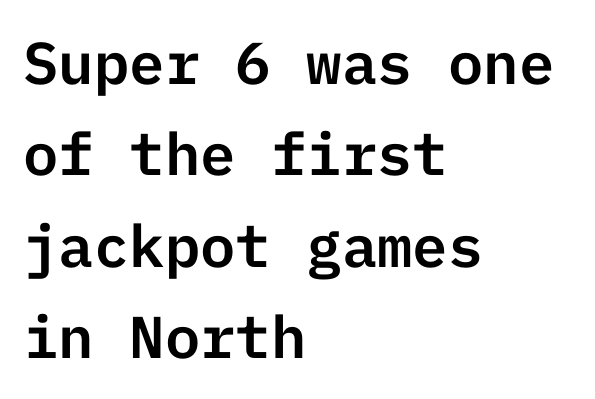
Q: Is the text italic (slanted)? A: No, it is upright.
Q: Is the typeface a serif or a sans-serif typeface? A: Sans-serif.
Q: Is the text underlined? A: No.
Q: How is the paragraph aligned? A: Left-aligned.
Q: Is the spacing between letters normal or unusually wide? A: Normal.
Q: Is the spacing between lines tight, normal or loose? A: Normal.
Q: Width (condensed, normal, or wide)? A: Normal.
Q: Stroke contrast? A: Low.
Q: x-height? A: Medium.
